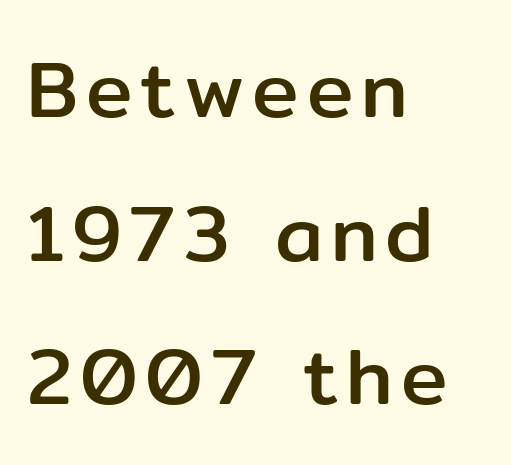
{"serif": "no", "italic": "no", "width": "normal", "stroke_contrast": "low", "x_height": "medium", "monospaced": "no", "underline": "no", "align": "left", "line_spacing_ratio": 1.84, "glyph_px": 78}
